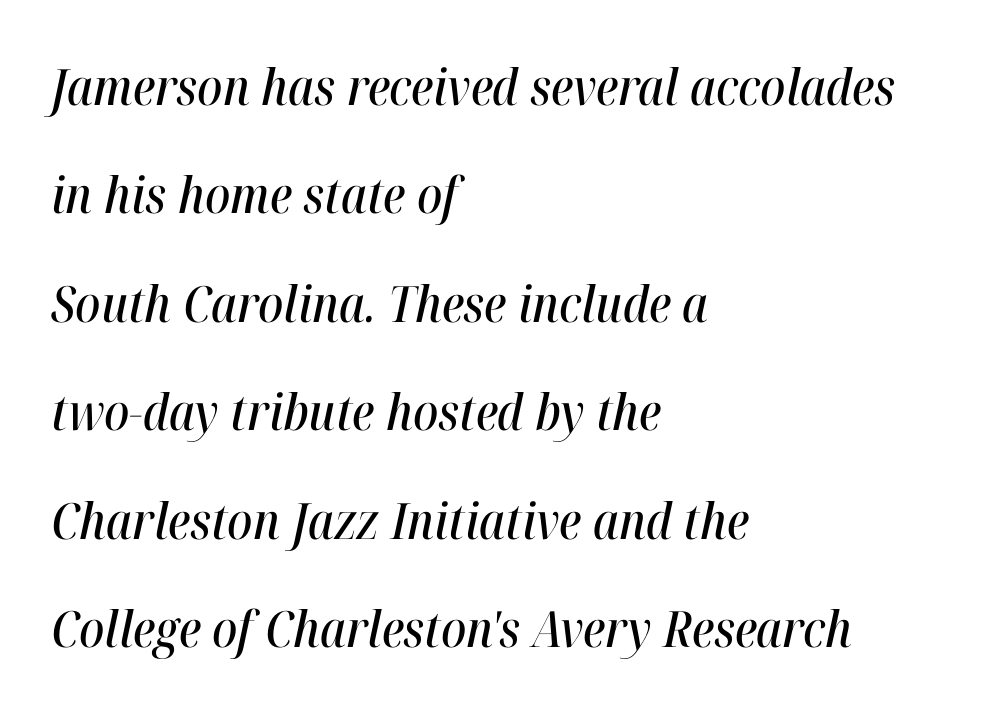
The image shows 50 px condensed type, italic (leaning right); set left-aligned, loose line spacing (2.17x), normal letter spacing, not underlined; high stroke contrast and a medium x-height.
